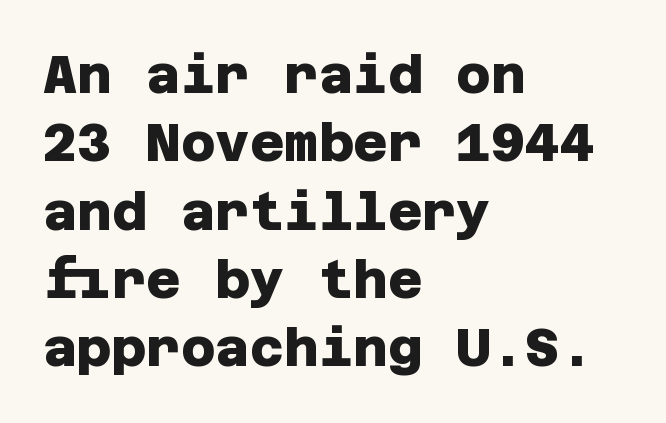
{"serif": "no", "bold": "yes", "weight": "heavy", "width": "normal", "stroke_contrast": "low", "x_height": "large", "underline": "no", "align": "left", "line_spacing": "normal", "line_spacing_ratio": 1.29, "letter_spacing": "normal", "letter_spacing_em": 0.0, "glyph_px": 53}
